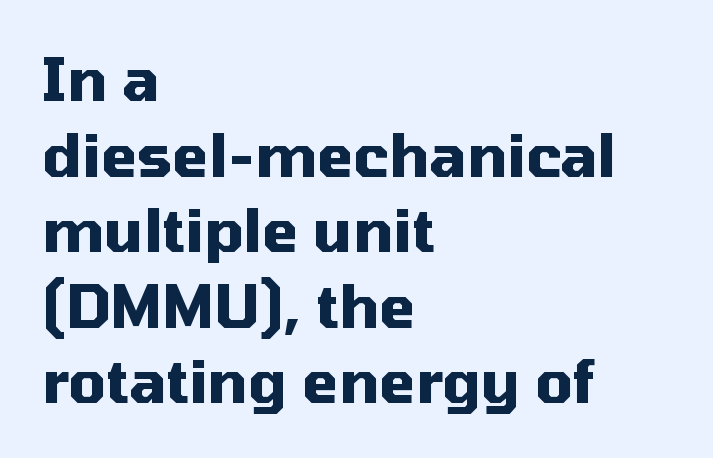
The image shows 59 px heavy sans-serif type, upright; set left-aligned, normal line spacing (1.28x), normal letter spacing, not underlined; medium stroke contrast and a medium x-height.
